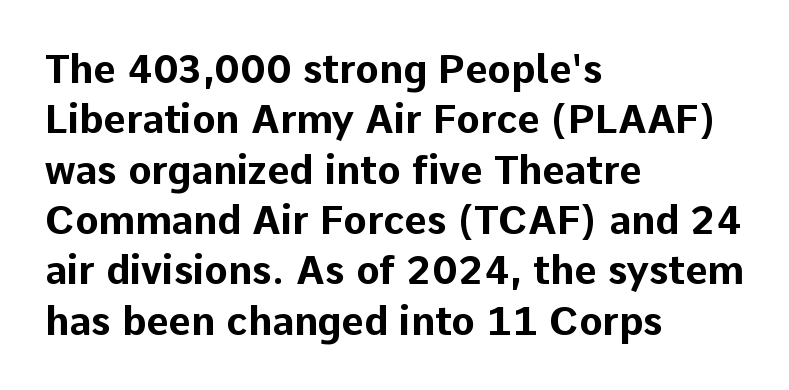
The words here are not underlined. In terms of leading, this rendering sits right in the middle. Nope, no serifs anywhere on these letters. The line texture is even and compact thanks to regular tracking. Typesetter's note: full bold, strokes at maximum text heaviness.
